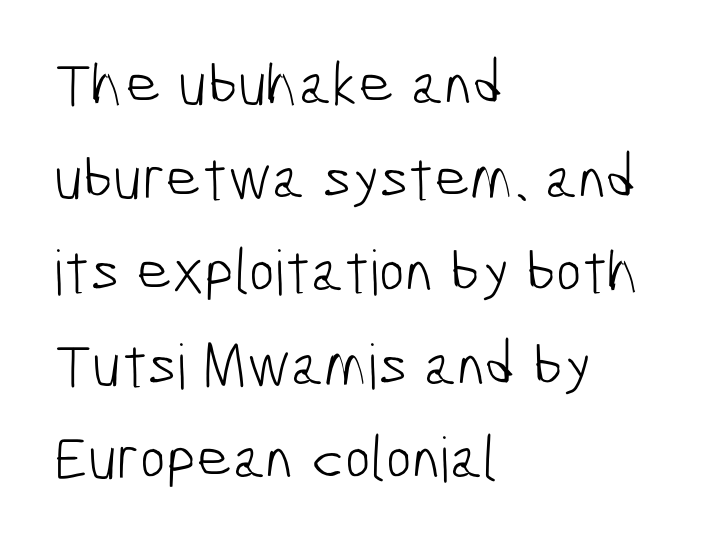
The image shows 62 px light, condensed sans-serif type; set left-aligned, normal line spacing (1.51x), normal letter spacing, not underlined; low stroke contrast and a medium x-height.
